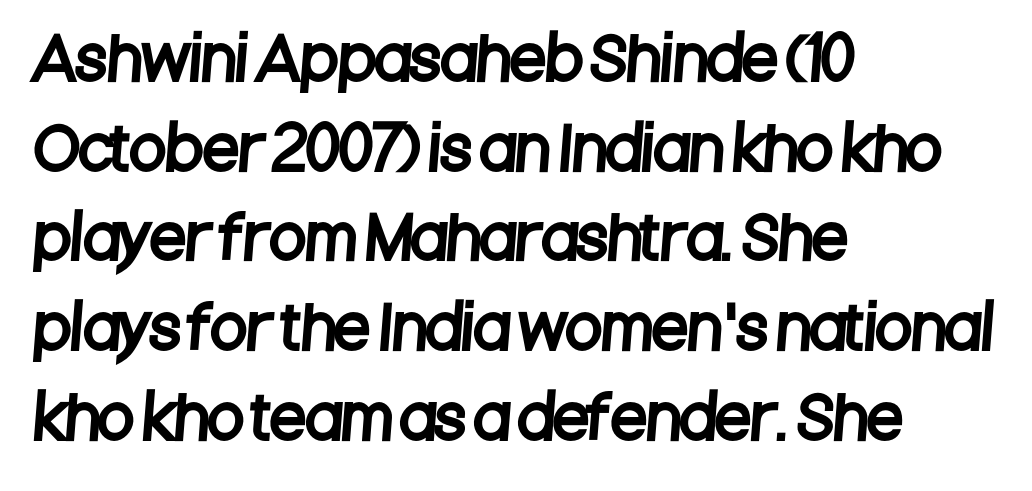
The image shows 59 px condensed sans-serif type; set left-aligned, normal line spacing (1.52x), normal letter spacing, not underlined; low stroke contrast and a large x-height.
